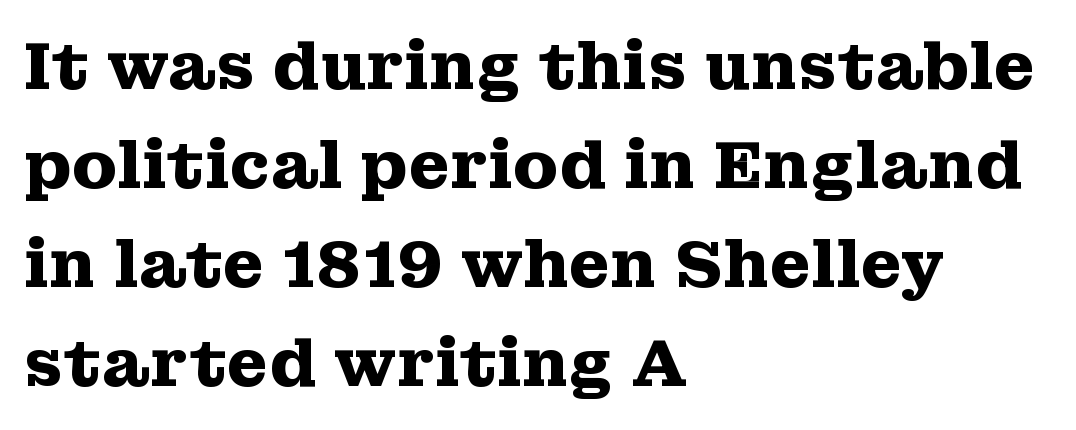
Q: Is the text bold? A: Yes.
Q: Is the text italic (slanted)? A: No, it is upright.
Q: Is the typeface a serif or a sans-serif typeface? A: Serif.
Q: Is the text underlined? A: No.
Q: How is the paragraph aligned? A: Left-aligned.
Q: Is the spacing between letters normal or unusually wide? A: Normal.
Q: Is the spacing between lines tight, normal or loose? A: Normal.
Q: Width (condensed, normal, or wide)? A: Wide.
Q: Stroke contrast? A: Medium.
Q: x-height? A: Medium.
Q: Monospaced? A: No.
